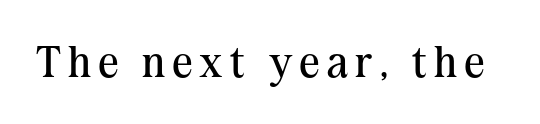
The image shows 44 px regular-weight serif type, upright; set not underlined; medium stroke contrast and a medium x-height.
